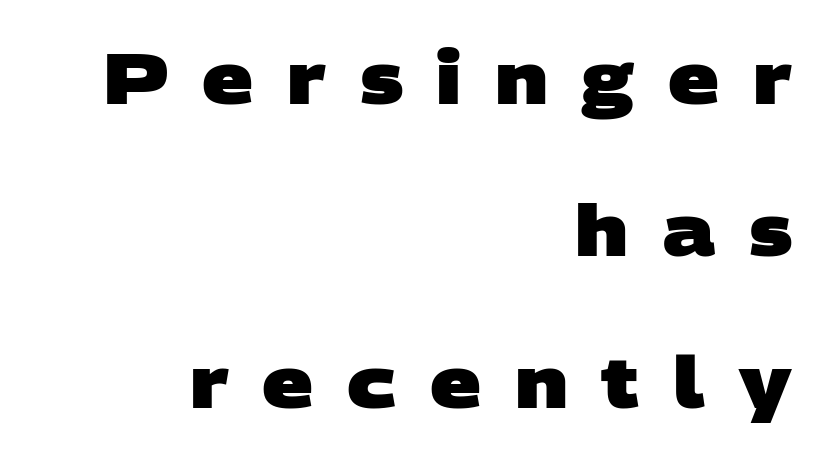
Does the type have serifs? No, each stem ends abruptly. Where is the straight margin? On the right. In terms of leading, this rendering errs on the spacious side. The face used here is proportionally spaced, like ordinary book or web type.
